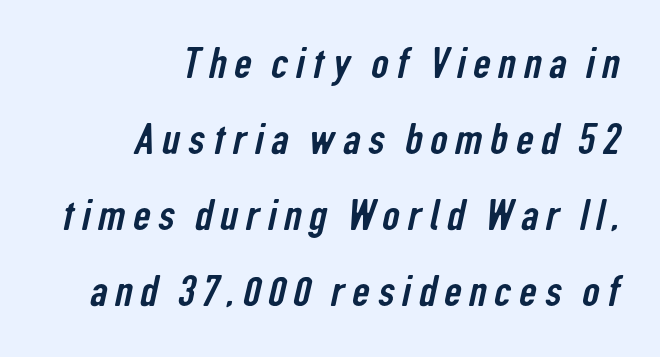
Q: Is the typeface a serif or a sans-serif typeface? A: Sans-serif.
Q: Is the text underlined? A: No.
Q: How is the paragraph aligned? A: Right-aligned.
Q: Width (condensed, normal, or wide)? A: Condensed.
Q: Stroke contrast? A: Low.
Q: x-height? A: Medium.
Q: Monospaced? A: No.
